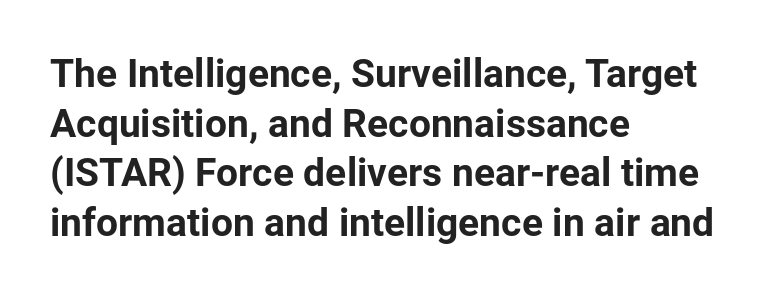
Q: Is the text bold? A: Yes.
Q: Is the text italic (slanted)? A: No, it is upright.
Q: Is the typeface a serif or a sans-serif typeface? A: Sans-serif.
Q: Is the text underlined? A: No.
Q: How is the paragraph aligned? A: Left-aligned.
Q: Is the spacing between letters normal or unusually wide? A: Normal.
Q: Is the spacing between lines tight, normal or loose? A: Normal.
Q: Width (condensed, normal, or wide)? A: Normal.
Q: Stroke contrast? A: Low.
Q: x-height? A: Medium.
Q: Monospaced? A: No.
